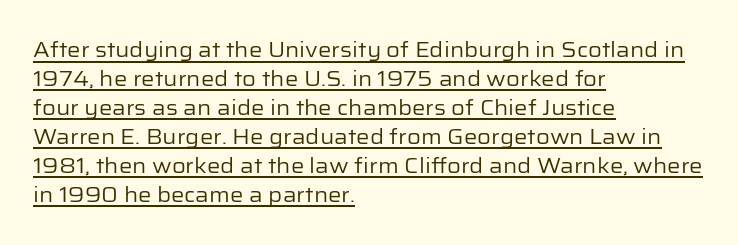
Q: Is the text bold? A: No.
Q: Is the text italic (slanted)? A: No, it is upright.
Q: Is the text underlined? A: Yes.
Q: How is the paragraph aligned? A: Left-aligned.
Q: Is the spacing between letters normal or unusually wide? A: Normal.
Q: Is the spacing between lines tight, normal or loose? A: Normal.
